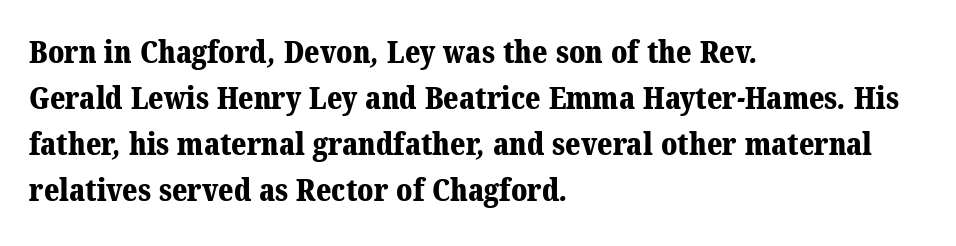
{"serif": "yes", "bold": "yes", "weight": "bold", "width": "normal", "stroke_contrast": "medium", "x_height": "medium", "monospaced": "no", "underline": "no", "align": "left", "line_spacing": "normal", "line_spacing_ratio": 1.48, "letter_spacing": "normal", "letter_spacing_em": 0.0, "glyph_px": 31}
